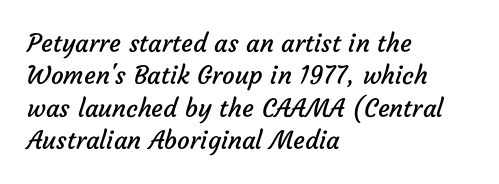
{"bold": "no", "underline": "no", "align": "left", "line_spacing": "normal", "line_spacing_ratio": 1.3, "letter_spacing": "normal", "letter_spacing_em": 0.0, "glyph_px": 25}
